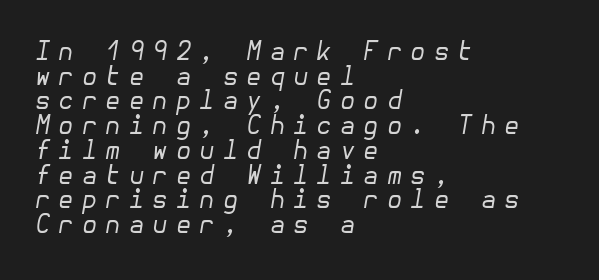
Q: Is the text bold? A: No.
Q: Is the text italic (slanted)? A: Yes, it leans right by about 10 degrees.
Q: Is the text underlined? A: No.
Q: How is the paragraph aligned? A: Left-aligned.
Q: Is the spacing between letters normal or unusually wide? A: Unusually wide.
Q: Is the spacing between lines tight, normal or loose? A: Tight.
